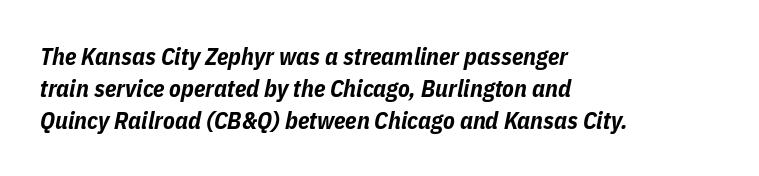
{"italic": "yes", "lean": "right", "slant_degrees": 11, "bold": "yes", "underline": "no", "align": "left", "line_spacing": "normal", "line_spacing_ratio": 1.33, "letter_spacing": "normal", "letter_spacing_em": 0.0, "glyph_px": 24}
